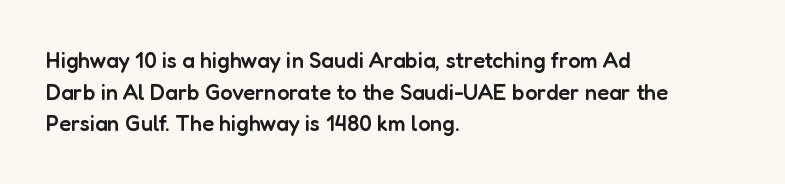
The image shows 22 px text type, upright; set left-aligned, normal line spacing (1.44x), normal letter spacing, not underlined.
